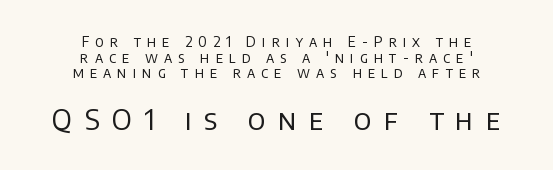
The image shows 28 px regular-weight sans-serif type, upright; set centered, tight line spacing (1.11x), unusually wide letter spacing (+0.43 em), not underlined; the second (bottom) block is 2.0x larger; low stroke contrast and a large x-height.
